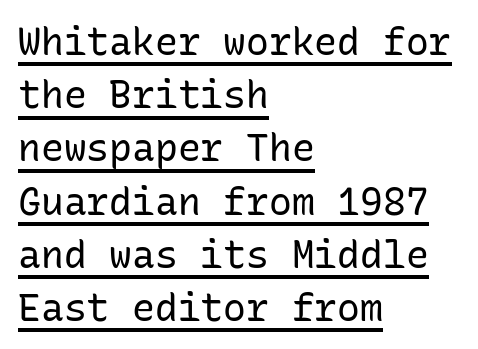
What kind of face is this? One without serifs — a sans. Like a heading marked for emphasis, these lines bear an underscore. If you measured baseline to baseline, you'd find a middling distance. The type is set solid horizontally, with unmodified tracking.
